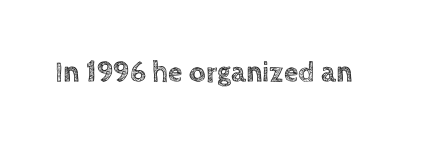
Q: Is the text italic (slanted)? A: No, it is upright.
Q: Is the text underlined? A: No.
Q: Is the spacing between letters normal or unusually wide? A: Normal.
Q: Width (condensed, normal, or wide)? A: Normal.
Q: x-height? A: Large.
Q: Monospaced? A: No.
